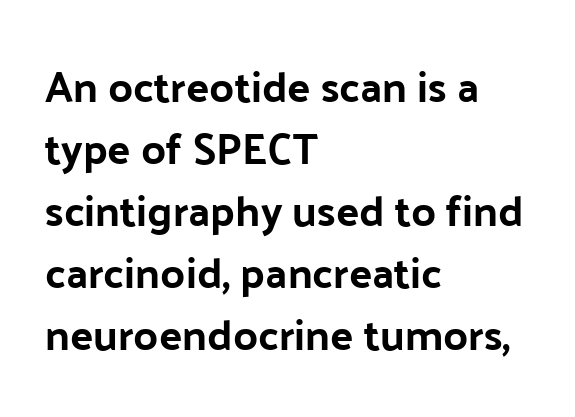
{"serif": "no", "italic": "no", "width": "normal", "stroke_contrast": "low", "x_height": "medium", "monospaced": "no", "underline": "no", "align": "left", "line_spacing": "normal", "line_spacing_ratio": 1.44, "letter_spacing": "normal", "letter_spacing_em": 0.0, "glyph_px": 43}
